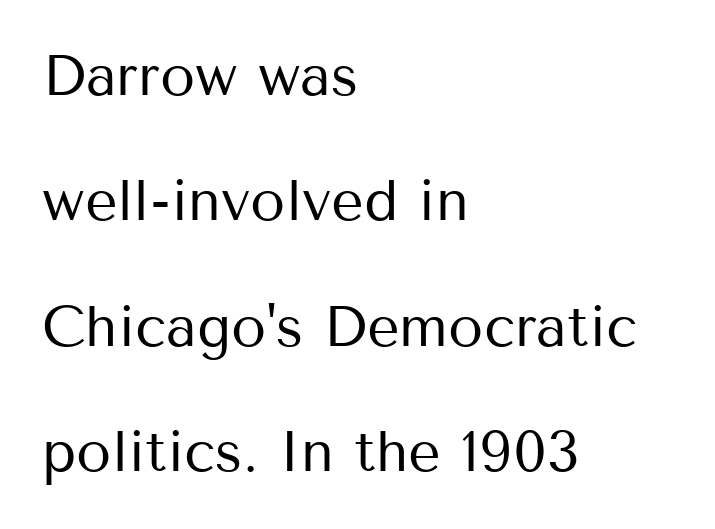
{"serif": "no", "italic": "no", "bold": "no", "weight": "regular", "width": "normal", "stroke_contrast": "medium", "x_height": "medium", "monospaced": "no", "underline": "no", "align": "left", "line_spacing": "loose", "line_spacing_ratio": 2.2, "letter_spacing": "normal", "letter_spacing_em": 0.0, "glyph_px": 57}
